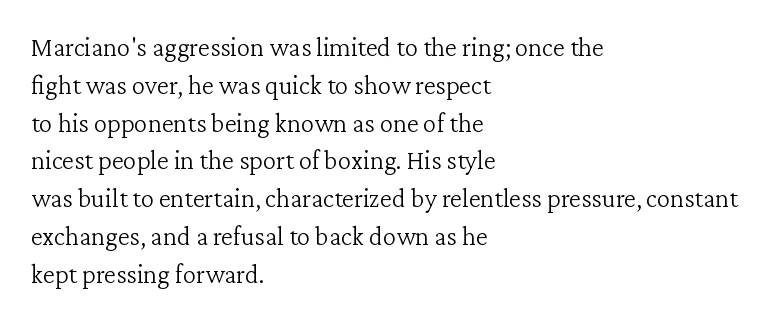
{"italic": "no", "bold": "no", "underline": "no", "align": "left", "line_spacing": "normal", "line_spacing_ratio": 1.4, "letter_spacing": "normal", "letter_spacing_em": 0.0, "glyph_px": 27}
